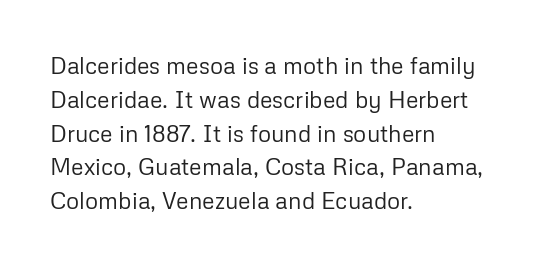
{"italic": "no", "bold": "no", "underline": "no", "align": "left", "line_spacing": "normal", "line_spacing_ratio": 1.47, "letter_spacing": "normal", "letter_spacing_em": 0.0, "glyph_px": 23}
